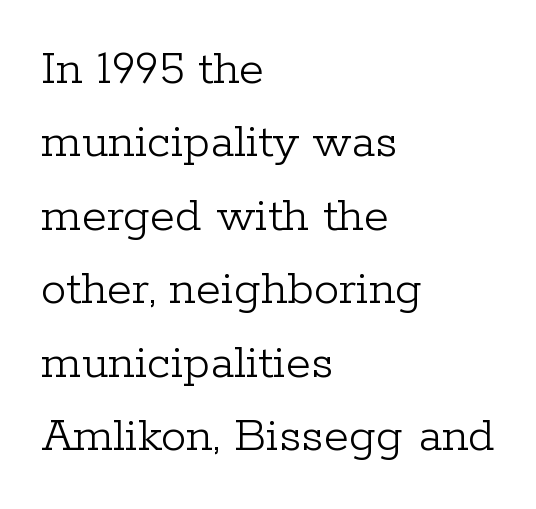
{"serif": "yes", "italic": "no", "bold": "no", "weight": "light", "width": "normal", "stroke_contrast": "low", "x_height": "medium", "monospaced": "no", "underline": "no", "align": "left", "line_spacing": "normal", "line_spacing_ratio": 1.44, "letter_spacing": "normal", "letter_spacing_em": 0.0, "glyph_px": 51}
